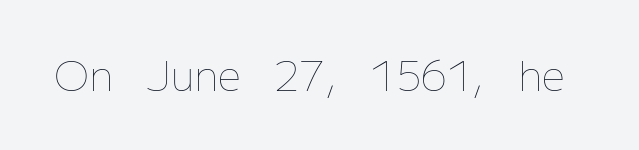
{"italic": "no", "bold": "no", "weight": "thin", "width": "normal", "stroke_contrast": "low", "x_height": "medium", "monospaced": "no", "underline": "no", "letter_spacing": "normal", "letter_spacing_em": 0.0, "glyph_px": 41}
